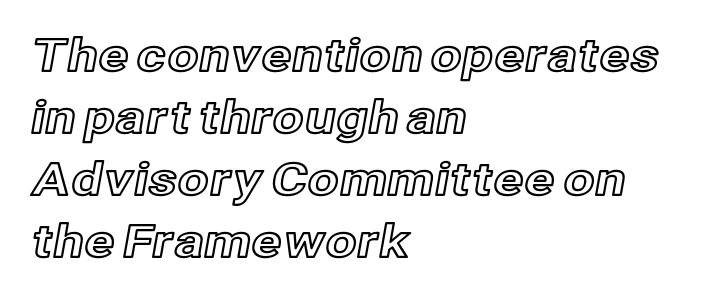
The image shows 45 px text type; set left-aligned, normal line spacing (1.38x), normal letter spacing, not underlined; a medium x-height.
